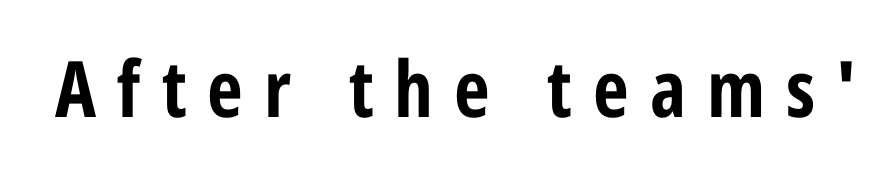
The sample has been set heavy, in full bold. I'd call this a sans setting — the letters go barefoot. Varying glyph widths throughout — classic text-font behaviour. Lines of text with bare space underneath.
